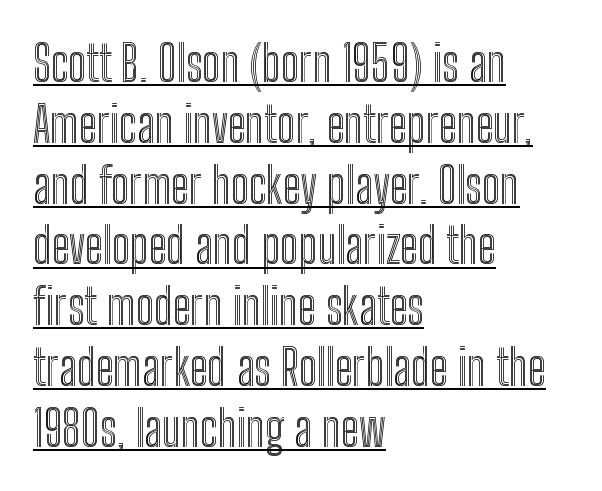
Q: Is the text italic (slanted)? A: No, it is upright.
Q: Is the text underlined? A: Yes.
Q: How is the paragraph aligned? A: Left-aligned.
Q: Is the spacing between letters normal or unusually wide? A: Normal.
Q: Width (condensed, normal, or wide)? A: Condensed.
Q: x-height? A: Medium.
Q: Monospaced? A: No.
